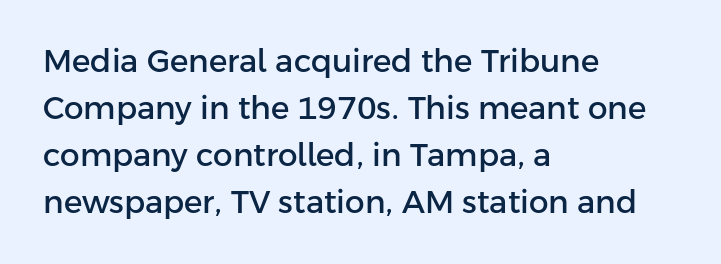
Notice how the stems are strictly vertical — no italics here. Nope, no serifs anywhere on these letters. The rows are spaced the way most documents space them. Glyph-to-glyph distance matches everyday printed text. The face used here is proportionally spaced, like ordinary book or web type.
